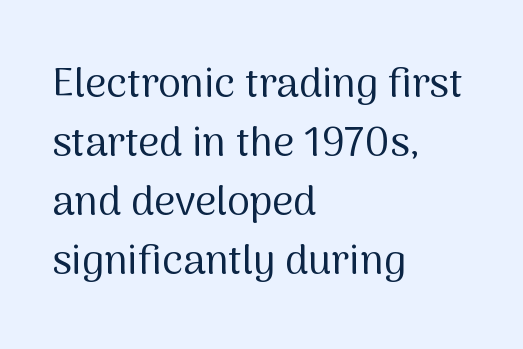
Q: Is the text bold? A: No.
Q: Is the text italic (slanted)? A: No, it is upright.
Q: Is the typeface a serif or a sans-serif typeface? A: Sans-serif.
Q: Is the text underlined? A: No.
Q: How is the paragraph aligned? A: Left-aligned.
Q: Is the spacing between letters normal or unusually wide? A: Normal.
Q: Is the spacing between lines tight, normal or loose? A: Normal.
Q: Width (condensed, normal, or wide)? A: Normal.
Q: Stroke contrast? A: Medium.
Q: x-height? A: Medium.
Q: Monospaced? A: No.
